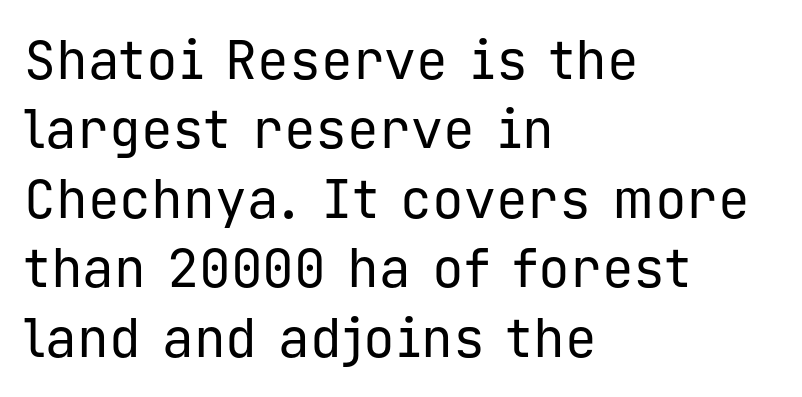
{"serif": "no", "italic": "no", "bold": "no", "weight": "regular", "width": "normal", "stroke_contrast": "low", "x_height": "medium", "monospaced": "yes", "underline": "no", "align": "left", "line_spacing": "normal", "line_spacing_ratio": 1.31, "letter_spacing": "normal", "letter_spacing_em": 0.0, "glyph_px": 53}
